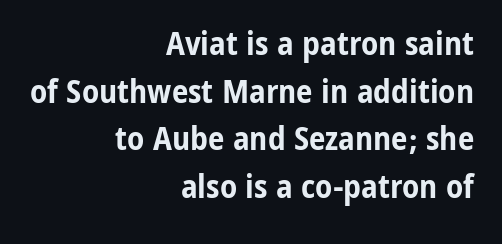
The image shows 33 px bold, condensed sans-serif type, upright; set right-aligned, normal line spacing (1.44x), normal letter spacing, not underlined; low stroke contrast and a medium x-height.
